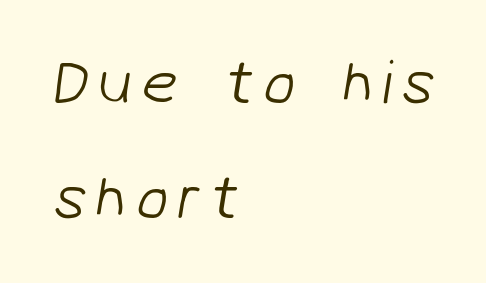
The image shows 64 px light sans-serif type; set left-aligned, line spacing 1.8x, not underlined; low stroke contrast and a medium x-height.
